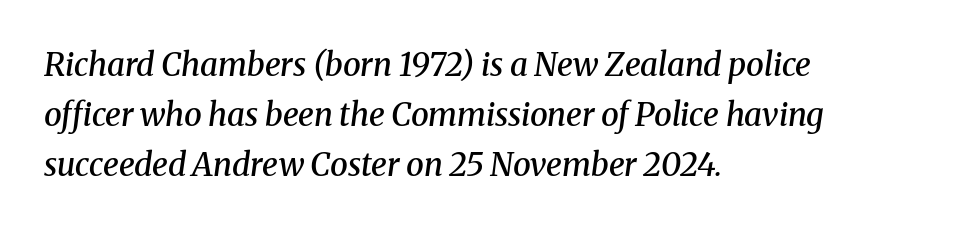
{"serif": "yes", "italic": "yes", "lean": "right", "slant_degrees": 8, "bold": "semi", "weight": "semibold", "width": "normal", "stroke_contrast": "medium", "x_height": "medium", "monospaced": "no", "underline": "no", "align": "left", "line_spacing": "normal", "line_spacing_ratio": 1.56, "letter_spacing": "normal", "letter_spacing_em": 0.0, "glyph_px": 32}
